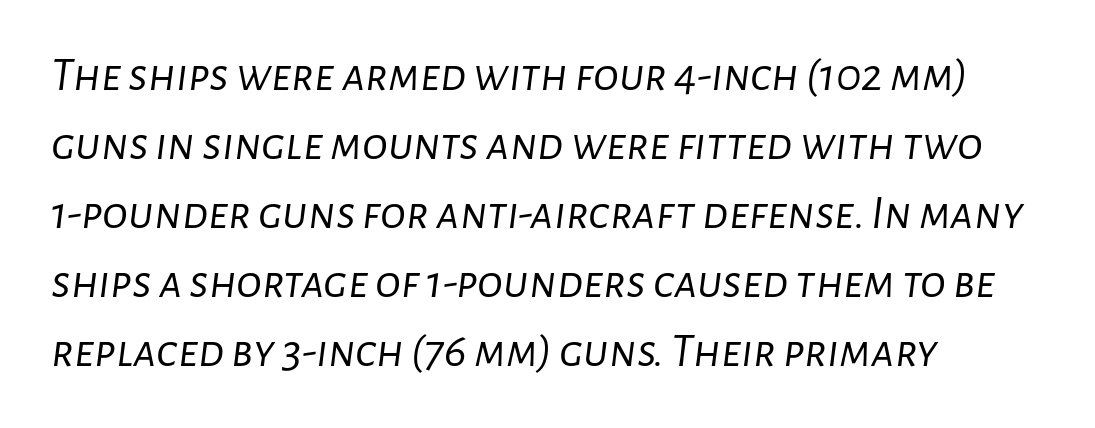
{"italic": "yes", "lean": "right", "slant_degrees": 7, "bold": "no", "weight": "light", "width": "normal", "stroke_contrast": "low", "x_height": "medium", "monospaced": "no", "underline": "no", "align": "left", "line_spacing": "normal", "line_spacing_ratio": 1.44, "letter_spacing": "normal", "letter_spacing_em": 0.0, "glyph_px": 48}
